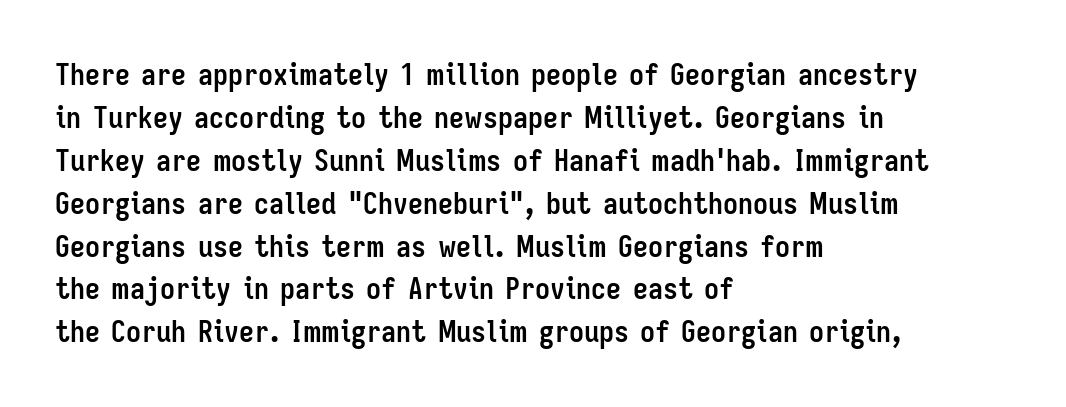
{"serif": "no", "italic": "no", "bold": "yes", "weight": "semibold", "width": "condensed", "stroke_contrast": "low", "x_height": "medium", "monospaced": "no", "underline": "no", "align": "left", "line_spacing": "normal", "line_spacing_ratio": 1.43, "letter_spacing": "normal", "letter_spacing_em": 0.0, "glyph_px": 30}
